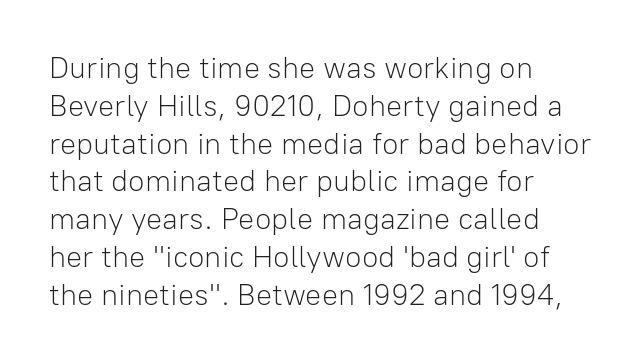
The foot of each line stays bare and open. Stroke thickness stays within the range of a standard reading face or lighter. Does the leading feel generous? No, just average. Here the designer chose a conventional face with non-uniform glyph widths.
